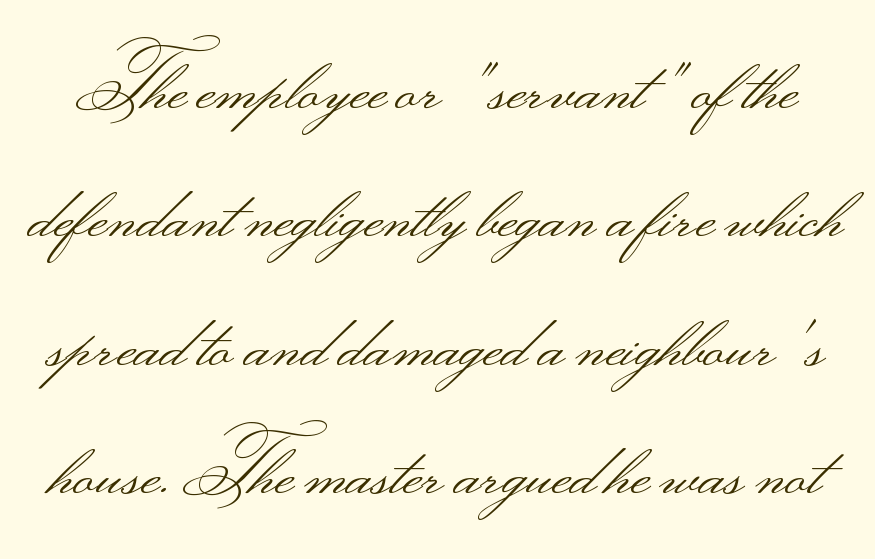
{"serif": "no", "bold": "no", "weight": "light", "width": "wide", "stroke_contrast": "medium", "monospaced": "no", "underline": "no", "line_spacing_ratio": 1.76, "letter_spacing": "normal", "letter_spacing_em": 0.0, "glyph_px": 73}
